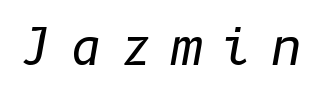
The typography opts for an oblique posture over an upright one. A bare baseline throughout the passage. Letter spacing: wide. Weight class: somewhere from thin through regular.
